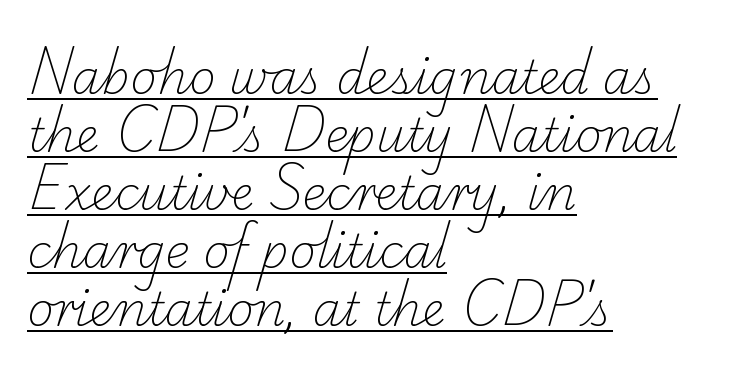
Q: Is the text bold? A: No.
Q: Is the typeface a serif or a sans-serif typeface? A: Serif.
Q: Is the text underlined? A: Yes.
Q: How is the paragraph aligned? A: Left-aligned.
Q: Is the spacing between letters normal or unusually wide? A: Normal.
Q: Is the spacing between lines tight, normal or loose? A: Normal.
Q: Width (condensed, normal, or wide)? A: Normal.
Q: Stroke contrast? A: Low.
Q: x-height? A: Small.
Q: Monospaced? A: No.
